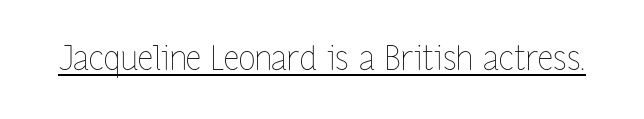
{"italic": "no", "bold": "no", "weight": "thin", "width": "condensed", "stroke_contrast": "low", "x_height": "medium", "monospaced": "no", "underline": "yes", "letter_spacing": "normal", "letter_spacing_em": 0.0, "glyph_px": 34}
